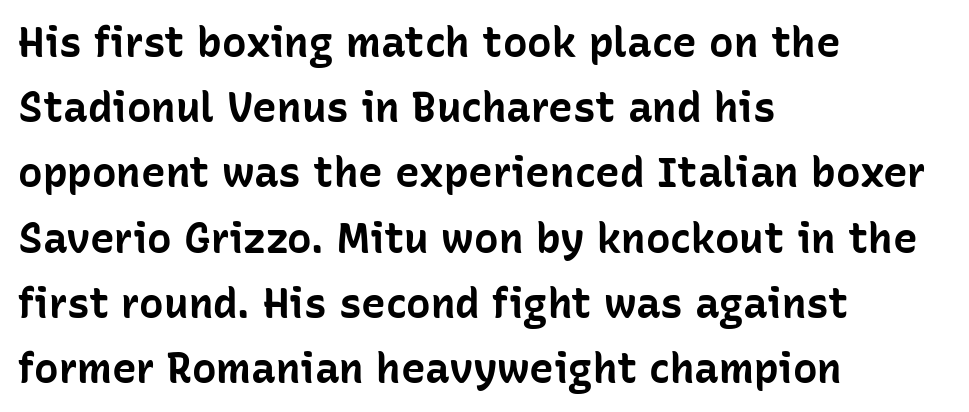
When letters stand straight like this, we call the style roman or upright. Do the characters align in a grid? No, the font is proportional. In terms of leading, this rendering sits right in the middle. There is no visible air inserted between adjacent glyphs. No word sits above an underline. Stroke thickness is high; the sample reads as a true bold.
